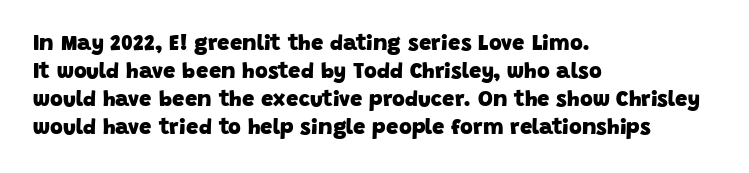
The image shows 22 px bold type; set left-aligned, normal line spacing (1.27x), normal letter spacing, not underlined.
